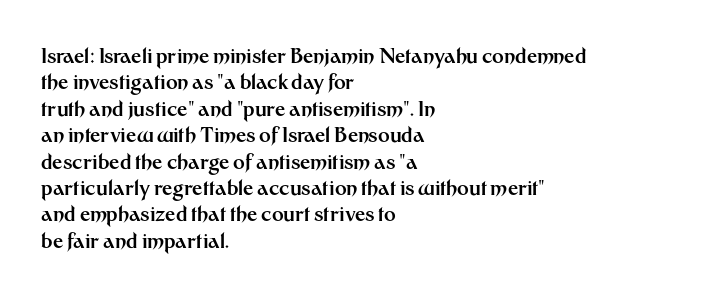
{"italic": "no", "bold": "yes", "underline": "no", "align": "left", "line_spacing": "normal", "line_spacing_ratio": 1.32, "letter_spacing": "normal", "letter_spacing_em": 0.0, "glyph_px": 20}
